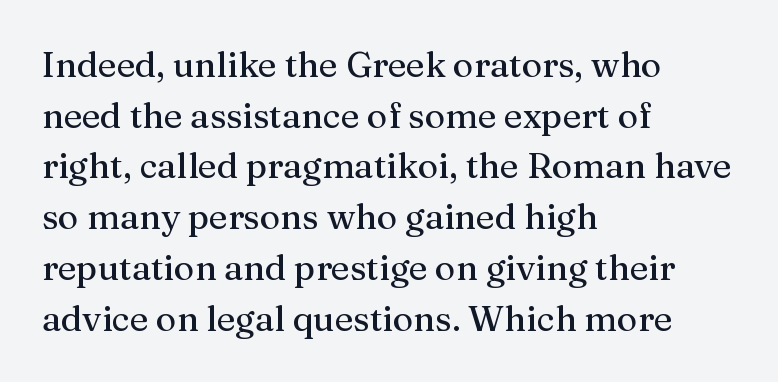
Interline gaps are of average width in this sample. Characters remain perfectly vertical along every line. These lines are composed in type with serifs. A bare baseline throughout the passage.
